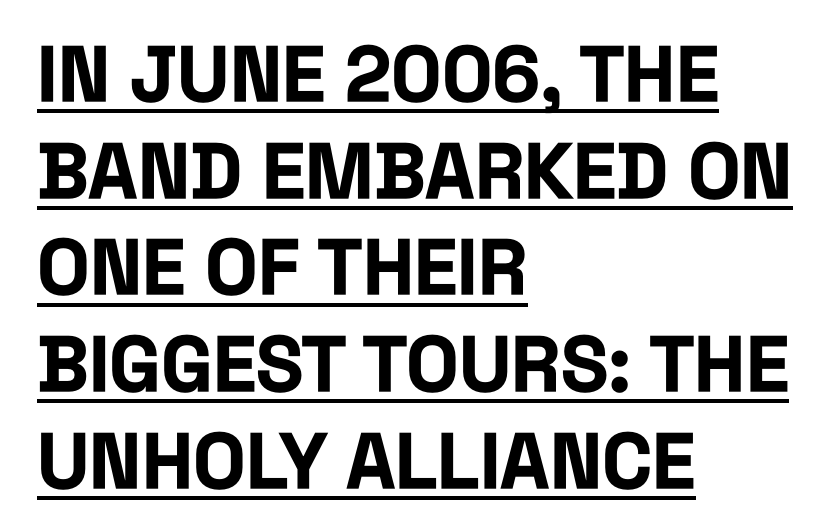
{"serif": "no", "italic": "no", "bold": "yes", "weight": "bold", "width": "condensed", "stroke_contrast": "low", "x_height": "large", "monospaced": "no", "underline": "yes", "align": "left", "line_spacing_ratio": 1.24, "letter_spacing": "normal", "letter_spacing_em": 0.0, "glyph_px": 78}
